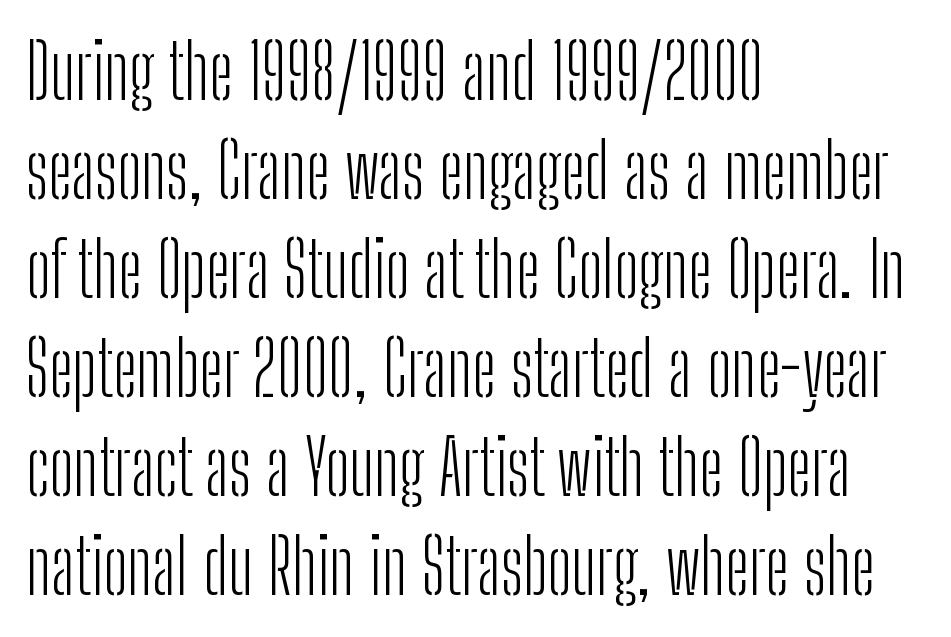
{"serif": "no", "italic": "no", "bold": "no", "weight": "light", "width": "condensed", "stroke_contrast": "low", "x_height": "medium", "monospaced": "no", "underline": "no", "align": "left", "line_spacing": "normal", "line_spacing_ratio": 1.32, "letter_spacing": "normal", "letter_spacing_em": 0.0, "glyph_px": 75}
